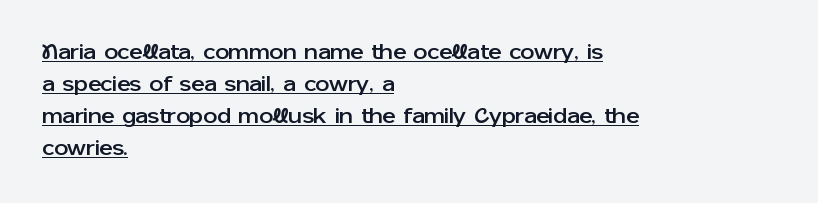
The image shows 22 px text type, upright; set left-aligned, normal line spacing (1.46x), normal letter spacing, underlined.
